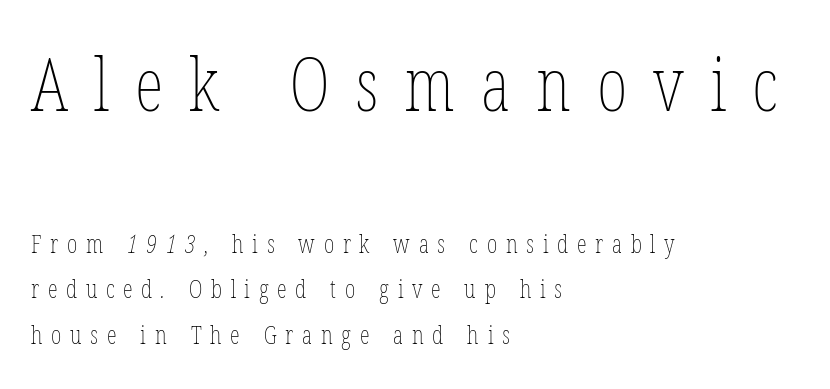
{"bold": "no", "weight": "thin", "width": "condensed", "stroke_contrast": "low", "x_height": "medium", "monospaced": "no", "underline": "no", "align": "left", "line_spacing_ratio": 1.83, "letter_spacing": "wide", "letter_spacing_em": 0.35, "larger_block": "first", "size_ratio": 2.96, "glyph_px": 74}
